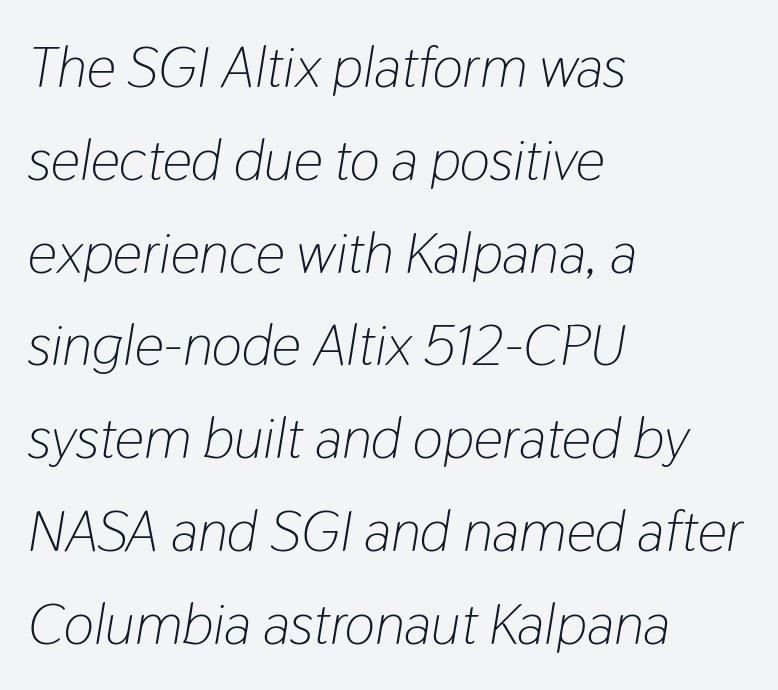
The weight tops out at a normal text grade. Rendered with sloped, italic letterforms. Which margin do the lines hug? The left one — the right edge is uneven. A typesetter would call this zero additional tracking. The specimen omits any rule beneath the text block's lines.
